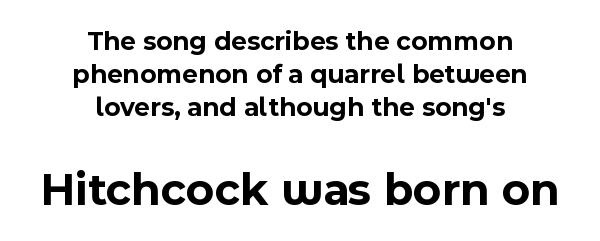
A sans-serif font was chosen for this passage. The passage shown is typed in a proportional face where columns would drift. This layout puts the modest block above and the oversized block below. Quick note: not italic, upright. Bare-footed words on every line. Look at the tracking — it's just the regular setting, nothing added.
